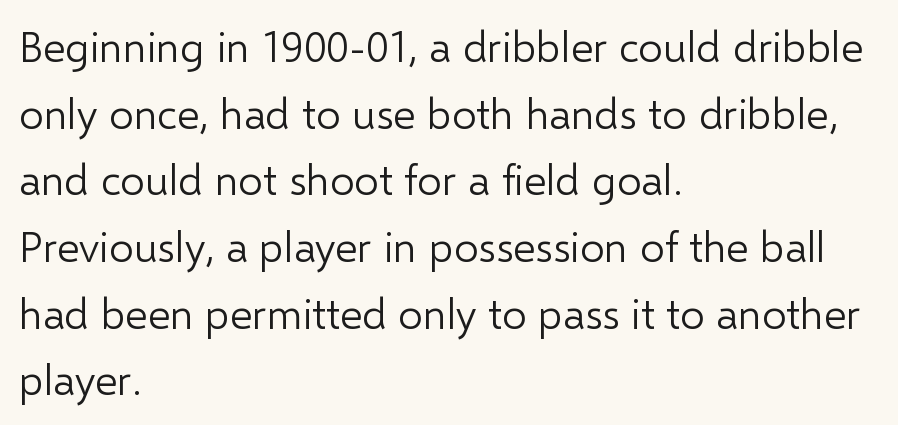
Q: Is the text bold? A: No.
Q: Is the text italic (slanted)? A: No, it is upright.
Q: Is the typeface a serif or a sans-serif typeface? A: Sans-serif.
Q: Is the text underlined? A: No.
Q: How is the paragraph aligned? A: Left-aligned.
Q: Is the spacing between letters normal or unusually wide? A: Normal.
Q: Is the spacing between lines tight, normal or loose? A: Normal.
Q: Width (condensed, normal, or wide)? A: Normal.
Q: Stroke contrast? A: Low.
Q: x-height? A: Medium.
Q: Monospaced? A: No.
